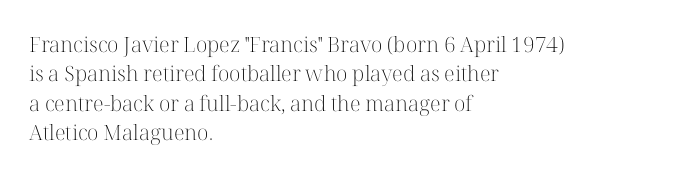
A clean baseline with only descenders dipping below it. If you drew a line through each stem, it would be perfectly vertical. Honestly, the row spacing looks completely unremarkable. Is this a heavy cut? Hardly; it is regular or lighter.
